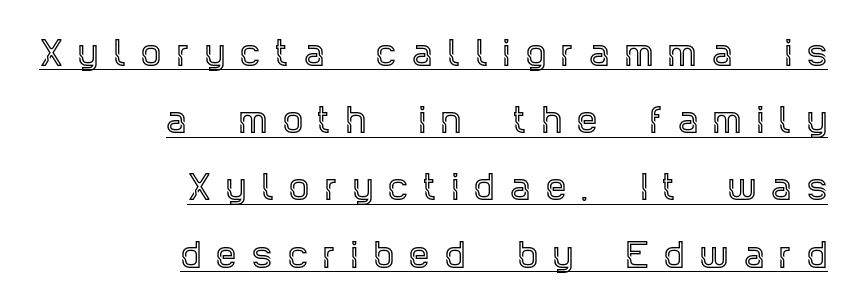
These lines stack with their right ends in a neat column. A typesetter would mark this as roman, not italic. Line spacing here is loose. The face used here is proportionally spaced, like ordinary book or web type. Old-style or modern, the face here clearly has serifs. Honestly, the underline is the first thing you notice here.
